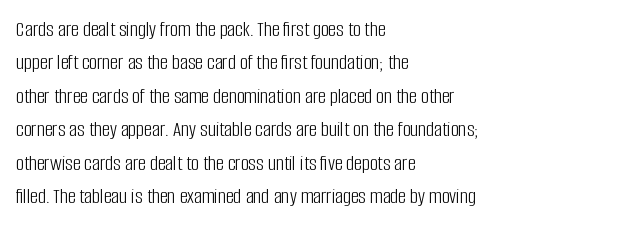
Q: Is the text bold? A: No.
Q: Is the text italic (slanted)? A: No, it is upright.
Q: Is the text underlined? A: No.
Q: How is the paragraph aligned? A: Left-aligned.
Q: Is the spacing between letters normal or unusually wide? A: Normal.
Q: Is the spacing between lines tight, normal or loose? A: Normal.
